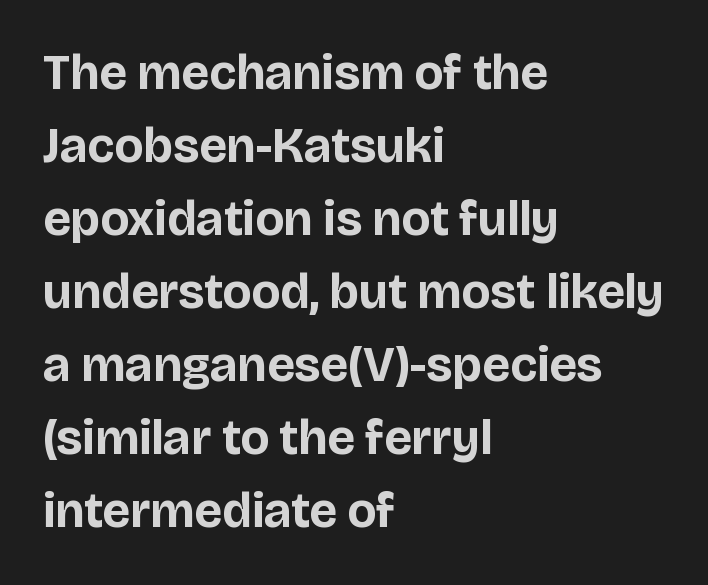
The image shows 49 px bold sans-serif type, upright; set left-aligned, normal line spacing (1.49x), normal letter spacing, not underlined; low stroke contrast and a large x-height.
